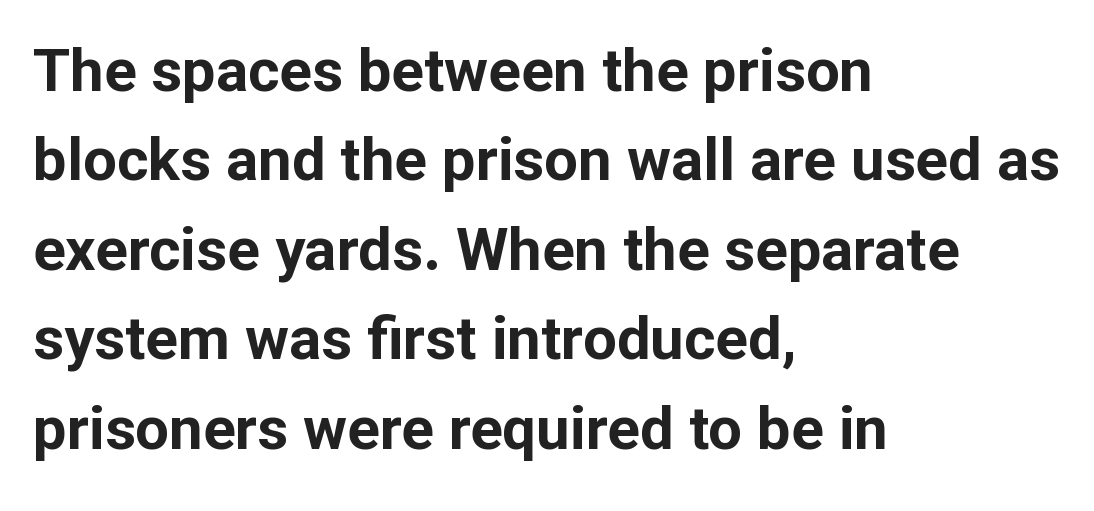
The letters advance in unequal steps, a hallmark of proportional type. Each new line begins a customary step beneath the previous one. Posture: vertical. A clean baseline with only descenders dipping below it. Compared with an ordinary text face, these strokes are far heavier — a full bold.
